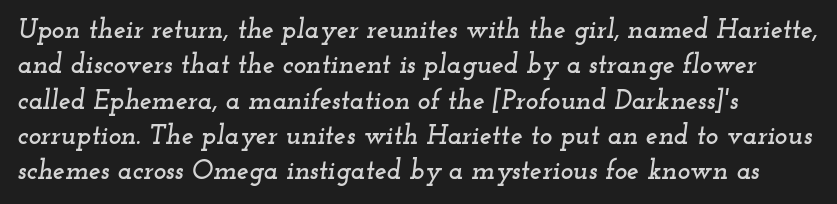
The image shows 27 px text type, italic (leaning right); set left-aligned, normal line spacing (1.31x), normal letter spacing, not underlined.
